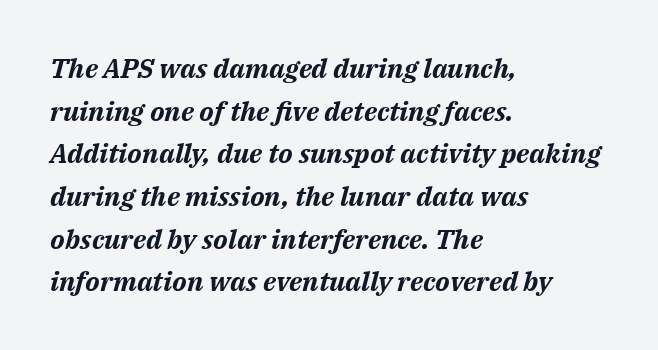
Every character sits at an angle, as italics do. The rendering uses a moderate line-height, typical for paragraphs. Beneath every word, the page is bare. The line texture is even and compact thanks to regular tracking.
